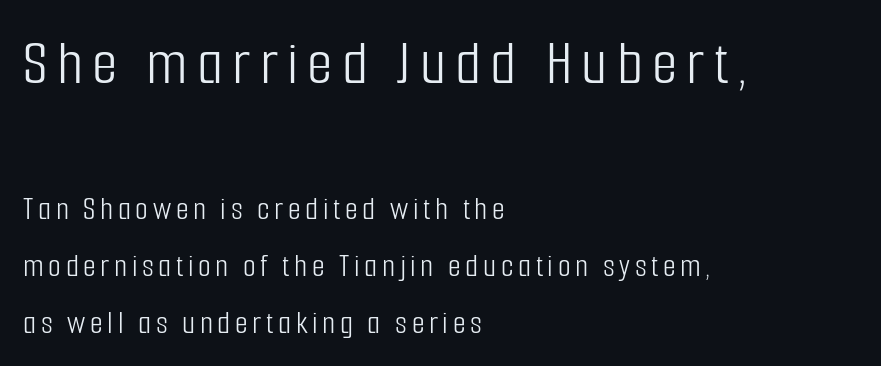
{"serif": "no", "italic": "no", "bold": "no", "weight": "light", "width": "condensed", "stroke_contrast": "low", "x_height": "medium", "monospaced": "no", "underline": "no", "align": "left", "line_spacing_ratio": 1.72, "larger_block": "first", "size_ratio": 2.0, "glyph_px": 66}
